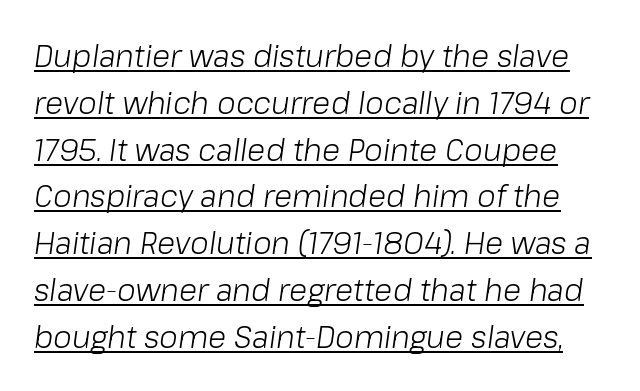
Q: Is the text bold? A: No.
Q: Is the text italic (slanted)? A: Yes, it leans right by about 8 degrees.
Q: Is the text underlined? A: Yes.
Q: Is the spacing between letters normal or unusually wide? A: Normal.
Q: Is the spacing between lines tight, normal or loose? A: Normal.
Q: Width (condensed, normal, or wide)? A: Normal.
Q: Stroke contrast? A: Low.
Q: x-height? A: Medium.
Q: Monospaced? A: No.
